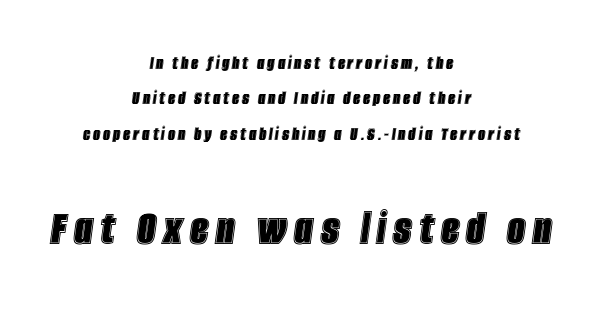
The baseline area is clear. There's an unmistakable incline to the writing here. This sample has the flowing, uneven cadence of proportional lettering. Horizontally, the lines are justified to the midpoint only. Is the lower block the larger one? Yes — the lower block carries the bigger type.
